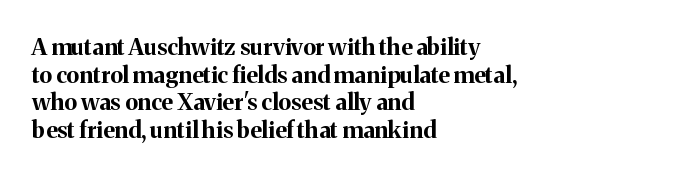
{"italic": "no", "bold": "yes", "underline": "no", "align": "left", "line_spacing_ratio": 1.2, "letter_spacing": "normal", "letter_spacing_em": 0.0, "glyph_px": 23}
